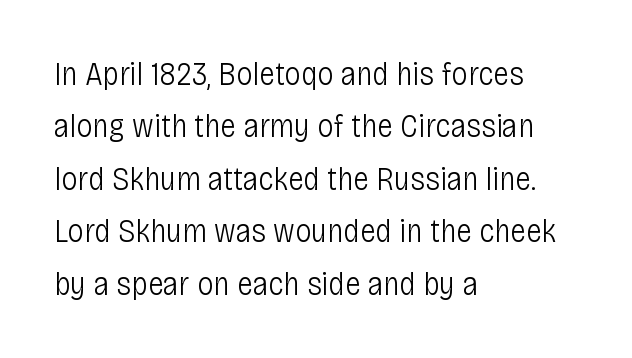
The image shows 33 px light, condensed sans-serif type, upright; set left-aligned, normal line spacing (1.59x), normal letter spacing, not underlined; low stroke contrast and a large x-height.
